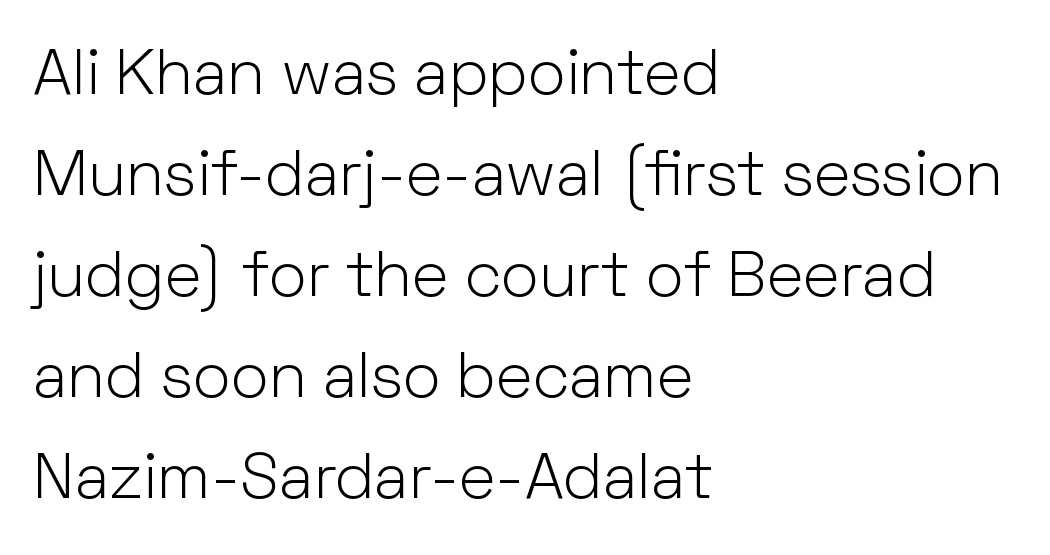
A bare baseline throughout the passage. These lines are rendered in a variable-pitch font. The paragraph has a hard left edge and a soft right edge. Bold? No — there's no thickening of the strokes. This is the regular roman posture of the typeface. Evenly set lines give the paragraph a standard silhouette.
